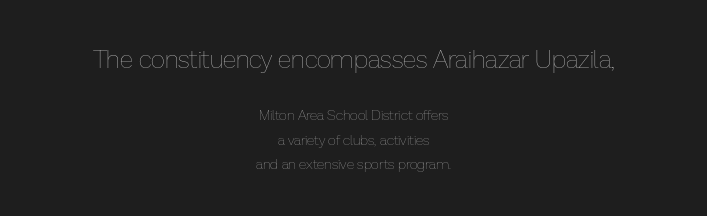
Here the glyphs are tracked normally, forming tight word shapes. Quick note: underline off. Both edges are ragged and mirror each other, which tells us the setting is centered. The typeface has the unassuming heft of standard copy or less.
